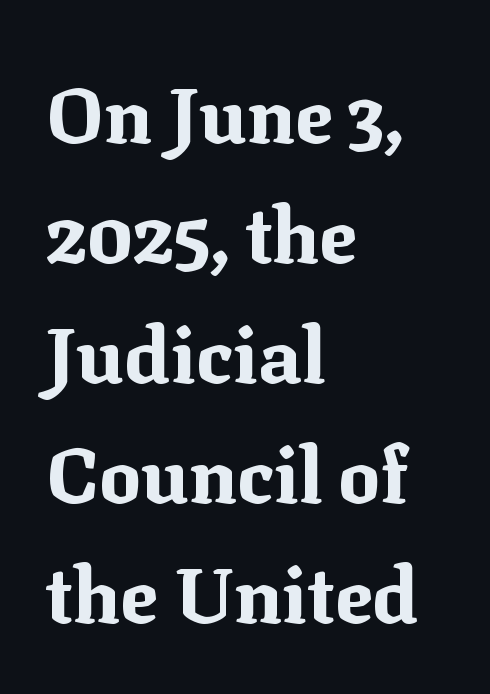
This sample keeps an unexceptional amount of space between lines. Plenty of ink on the page — the face is bold. Glance below the letters and you will spot only blank space. Line starts are locked; line ends wander. Honestly, the letter spacing is just normal — you wouldn't notice it.
